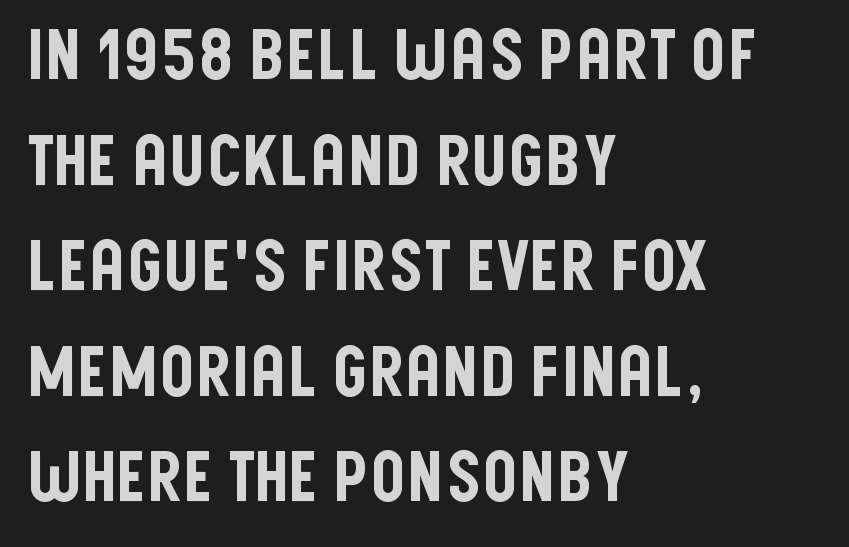
Teacher's note: observe the even left margin — that is flush-left alignment. The letters advance in unequal steps, a hallmark of proportional type. Descender tails drop into unmarked territory. The font family rendered here belongs to the sans-serif group. The axis of the letterforms is exactly vertical. Horizontal bands of white between lines are of average thickness.
